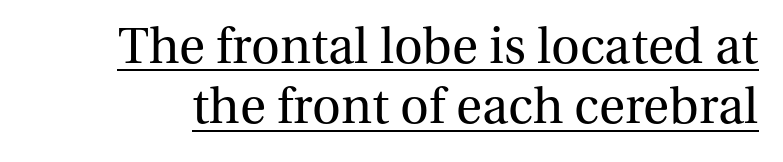
{"serif": "yes", "italic": "no", "bold": "no", "weight": "regular", "width": "normal", "stroke_contrast": "medium", "x_height": "medium", "monospaced": "no", "underline": "yes", "line_spacing_ratio": 1.21, "letter_spacing": "normal", "letter_spacing_em": 0.0, "glyph_px": 50}
